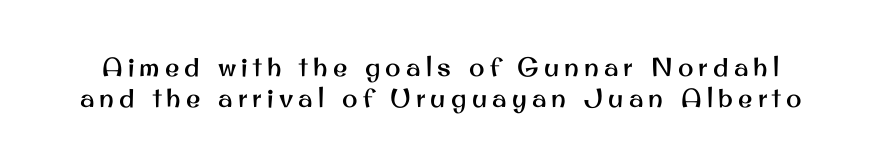
Posture: vertical. This rendering features lettering with no underline. Letter spacing: wide.
